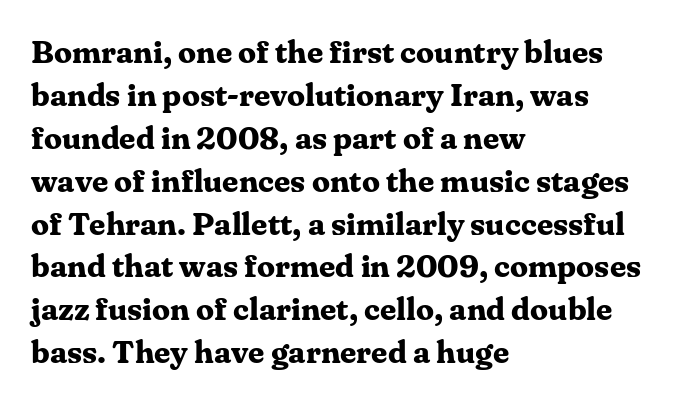
{"serif": "yes", "italic": "no", "bold": "yes", "weight": "bold", "width": "normal", "stroke_contrast": "medium", "x_height": "medium", "monospaced": "no", "underline": "no", "align": "left", "line_spacing": "normal", "line_spacing_ratio": 1.34, "letter_spacing": "normal", "letter_spacing_em": 0.0, "glyph_px": 32}
